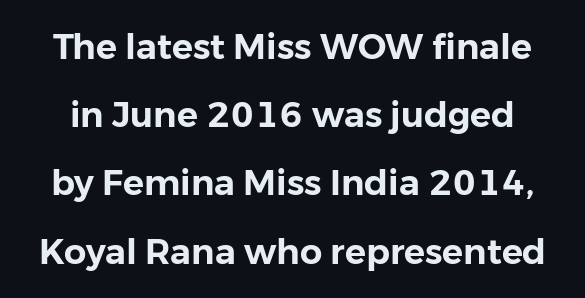
A roman cut, with each character standing at attention. The line-height multiplier appears high, well above default. Compared with typical body copy, the letter spacing here is the same. These lines are rendered in a variable-pitch font. The passage shown is typeset with a sans-serif family.
